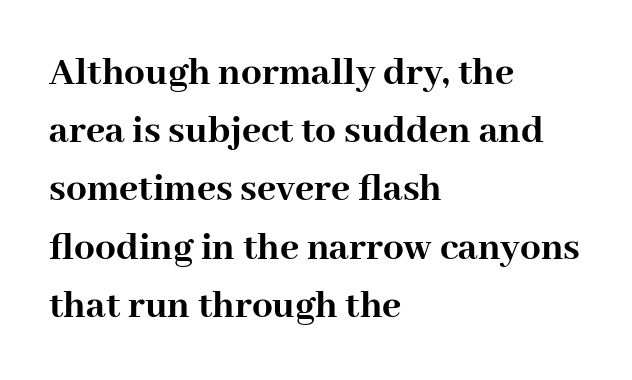
The image shows 41 px semibold serif type, upright; set left-aligned, normal line spacing (1.42x), normal letter spacing, not underlined; high stroke contrast and a medium x-height.
